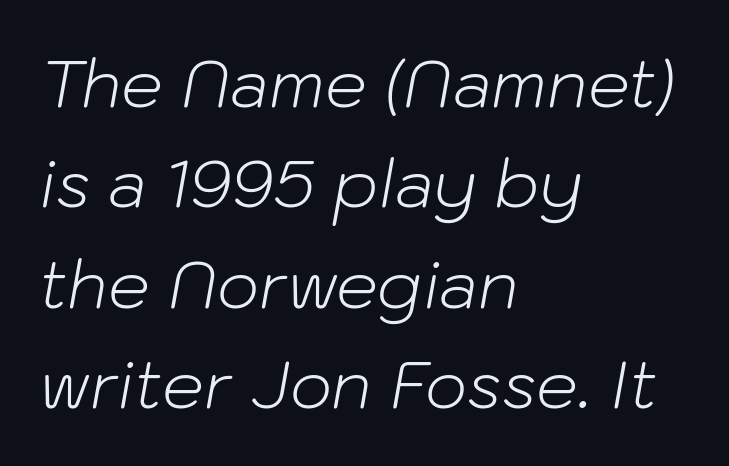
{"italic": "yes", "lean": "right", "slant_degrees": 10, "bold": "no", "weight": "light", "width": "normal", "stroke_contrast": "low", "x_height": "medium", "monospaced": "no", "underline": "no", "align": "left", "line_spacing": "normal", "line_spacing_ratio": 1.52, "letter_spacing": "normal", "letter_spacing_em": 0.0, "glyph_px": 66}
